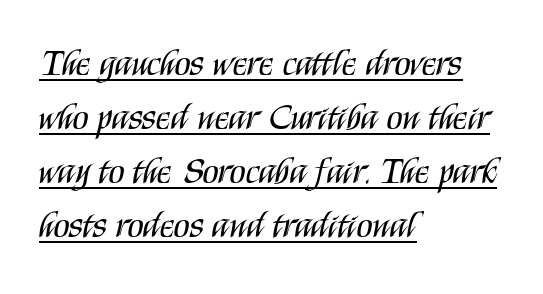
Regarding serifs, this sample does without them. The rows are spaced the way most documents space them. Here the designer chose a conventional face with non-uniform glyph widths. The typesetter has applied underlining to the passage shown. The line texture is even and compact thanks to regular tracking.
